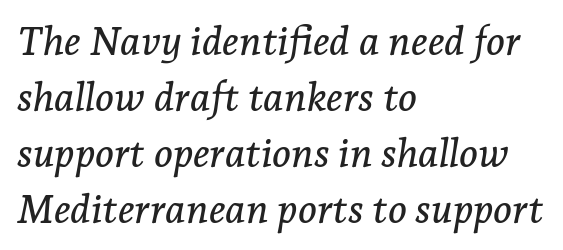
The image shows 40 px serif type, italic (leaning right); set left-aligned, normal line spacing (1.4x), normal letter spacing, not underlined; low stroke contrast and a medium x-height.
